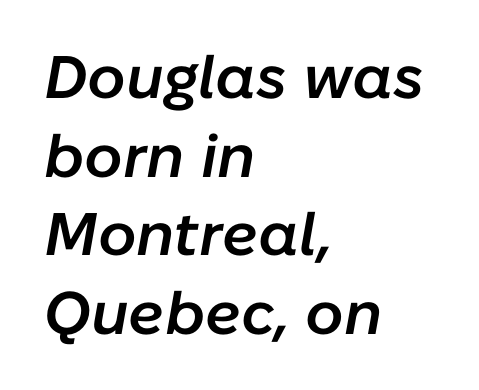
Q: Is the text bold? A: Semi-bold.
Q: Is the text italic (slanted)? A: Yes, it leans right by about 10 degrees.
Q: Is the text underlined? A: No.
Q: How is the paragraph aligned? A: Left-aligned.
Q: Is the spacing between letters normal or unusually wide? A: Normal.
Q: Is the spacing between lines tight, normal or loose? A: Normal.
Q: Width (condensed, normal, or wide)? A: Normal.
Q: Stroke contrast? A: Low.
Q: x-height? A: Medium.
Q: Monospaced? A: No.
